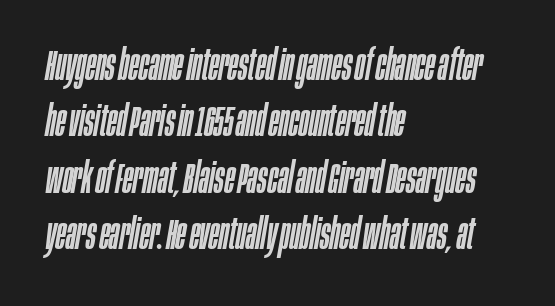
The image shows 42 px condensed type, italic (leaning right); set left-aligned, normal line spacing (1.34x), normal letter spacing, not underlined; low stroke contrast and a large x-height.
